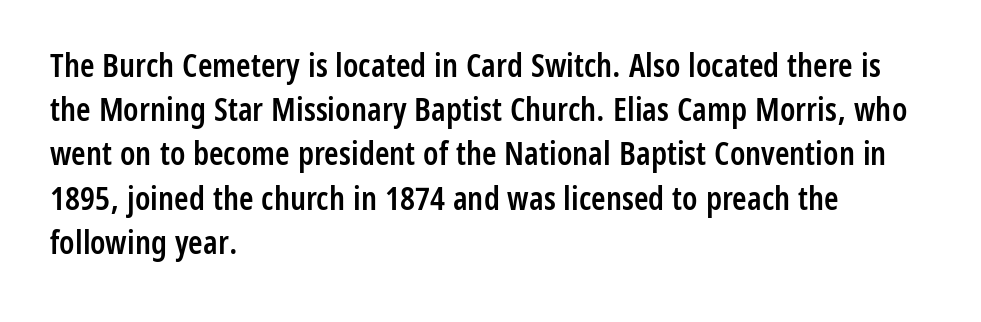
Q: Is the text bold? A: Semi-bold.
Q: Is the text italic (slanted)? A: No, it is upright.
Q: Is the typeface a serif or a sans-serif typeface? A: Sans-serif.
Q: Is the text underlined? A: No.
Q: How is the paragraph aligned? A: Left-aligned.
Q: Is the spacing between letters normal or unusually wide? A: Normal.
Q: Is the spacing between lines tight, normal or loose? A: Normal.
Q: Width (condensed, normal, or wide)? A: Condensed.
Q: Stroke contrast? A: Low.
Q: x-height? A: Medium.
Q: Monospaced? A: No.
